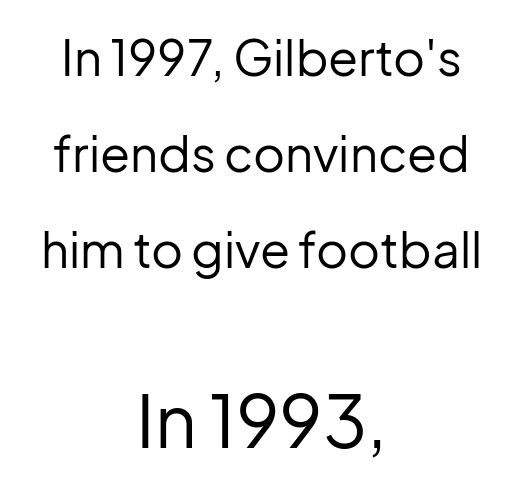
{"serif": "no", "italic": "no", "bold": "no", "weight": "regular", "width": "normal", "stroke_contrast": "low", "x_height": "medium", "monospaced": "no", "underline": "no", "align": "center", "line_spacing": "loose", "line_spacing_ratio": 1.96, "letter_spacing": "normal", "letter_spacing_em": 0.0, "larger_block": "second", "size_ratio": 1.49, "glyph_px": 73}
